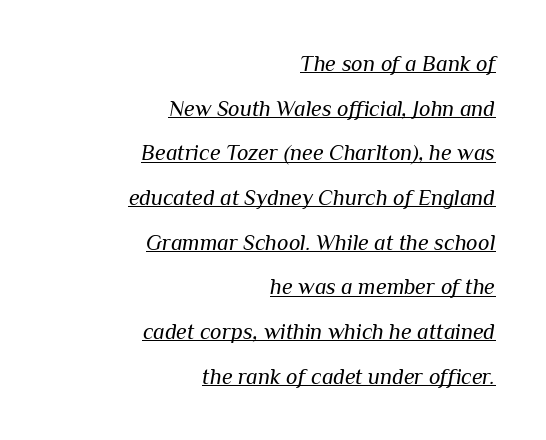
The image shows 22 px text type, italic (leaning right); set right-aligned, loose line spacing (2.03x), normal letter spacing, underlined.
